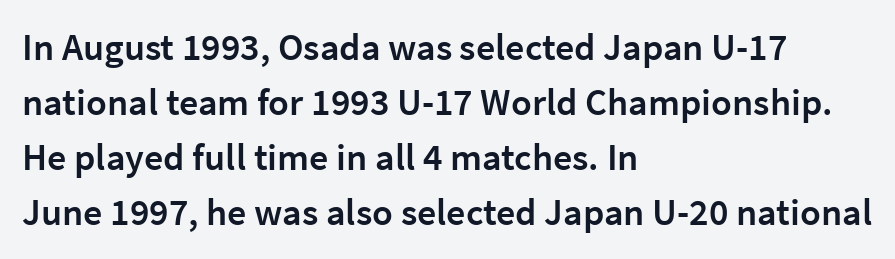
Q: Is the text bold? A: Semi-bold.
Q: Is the text italic (slanted)? A: No, it is upright.
Q: Is the typeface a serif or a sans-serif typeface? A: Sans-serif.
Q: Is the text underlined? A: No.
Q: How is the paragraph aligned? A: Left-aligned.
Q: Is the spacing between letters normal or unusually wide? A: Normal.
Q: Is the spacing between lines tight, normal or loose? A: Normal.
Q: Width (condensed, normal, or wide)? A: Normal.
Q: Stroke contrast? A: Low.
Q: x-height? A: Medium.
Q: Monospaced? A: No.
